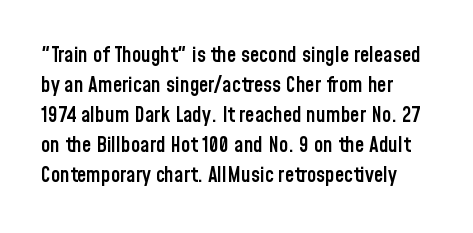
{"italic": "no", "bold": "semi", "underline": "no", "align": "left", "line_spacing": "normal", "line_spacing_ratio": 1.43, "letter_spacing": "normal", "letter_spacing_em": 0.0, "glyph_px": 21}
